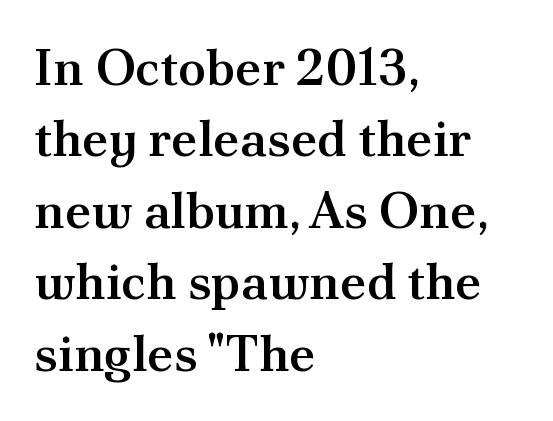
The block of text has a typical density, with ordinary space between rows. Line beginnings align vertically; line endings do not. Each glyph is drawn with semibold strokes, heavier than normal yet not fully bold. Observe the serifs anchoring each vertical stroke in this sample. Inter-character spacing is left at the font's built-in metrics. Here the designer chose a conventional face with non-uniform glyph widths.
